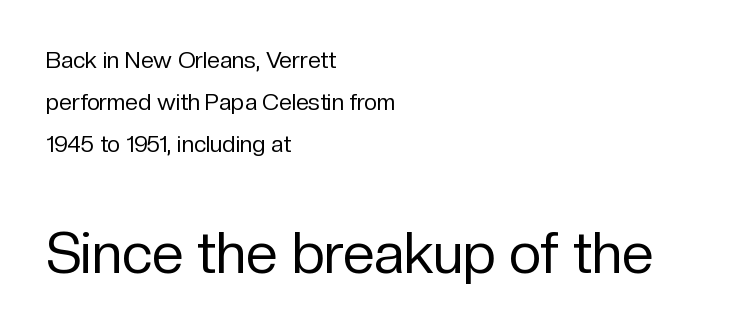
This rendering leaves character spacing at its baseline value. The baseline area is clear. Classification — sans serif. Typeset ragged right — the left edge is the straight one.
